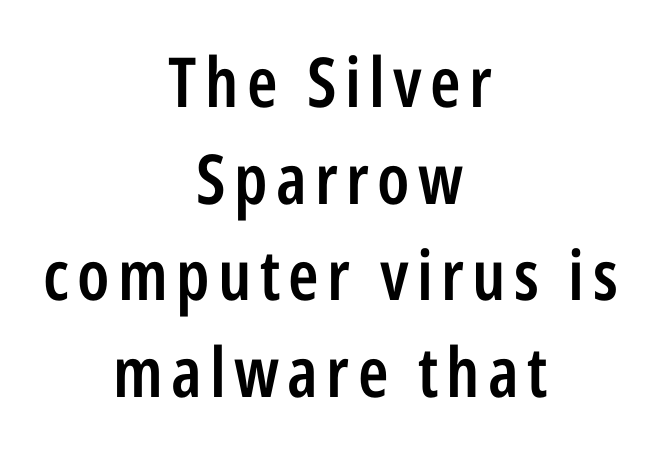
{"serif": "no", "italic": "no", "bold": "semi", "weight": "semibold", "width": "condensed", "stroke_contrast": "low", "x_height": "medium", "monospaced": "no", "underline": "no", "align": "center", "line_spacing": "normal", "line_spacing_ratio": 1.4, "glyph_px": 69}
